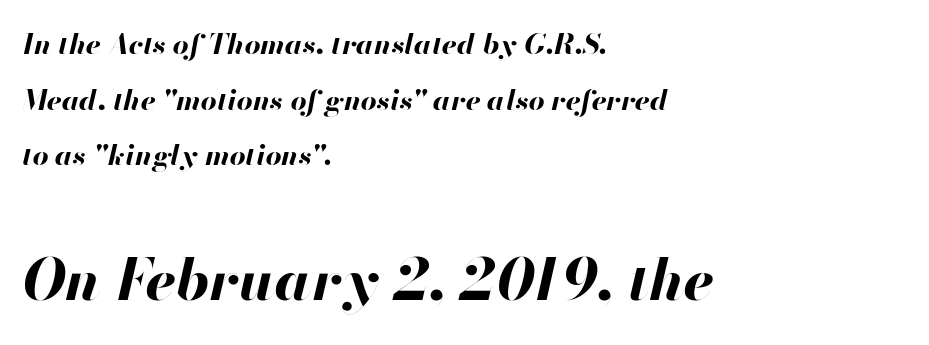
Whoever set this made the second block the dominant, larger element. Students, note that the glyphs here touch the page at normal intervals. Is there much room between lines? Yes — plenty of vertical air separates them. Varying glyph widths throughout — classic text-font behaviour. Would a proofreader flag this as italicized? Yes. Bare-footed words on every line.
